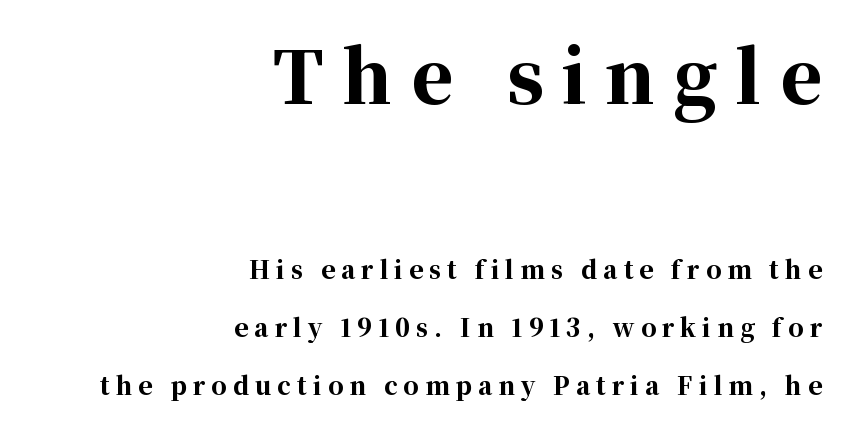
Q: Is the text bold? A: Yes.
Q: Is the text italic (slanted)? A: No, it is upright.
Q: Is the typeface a serif or a sans-serif typeface? A: Serif.
Q: Is the text underlined? A: No.
Q: How is the paragraph aligned? A: Right-aligned.
Q: Is the spacing between letters normal or unusually wide? A: Unusually wide.
Q: Is the spacing between lines tight, normal or loose? A: Loose.
Q: Which block of text is set in a larger size, the first (top) or the second (bottom)? A: The first (top) one.
Q: Width (condensed, normal, or wide)? A: Normal.
Q: Stroke contrast? A: High.
Q: x-height? A: Medium.
Q: Monospaced? A: No.
